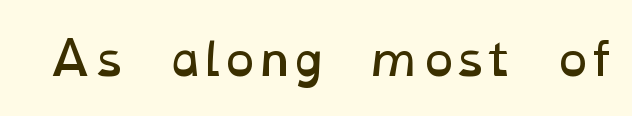
Q: Is the text bold? A: No.
Q: Is the text underlined? A: No.
Q: Is the spacing between letters normal or unusually wide? A: Normal.
Q: Width (condensed, normal, or wide)? A: Wide.
Q: Stroke contrast? A: Low.
Q: x-height? A: Medium.
Q: Monospaced? A: No.
